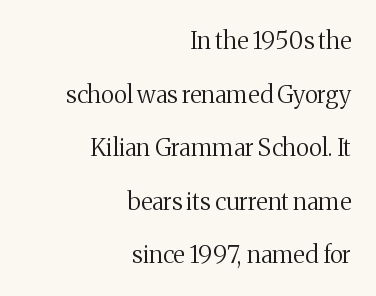
{"italic": "no", "bold": "no", "underline": "no", "align": "right", "line_spacing": "loose", "line_spacing_ratio": 2.23, "letter_spacing": "normal", "letter_spacing_em": 0.0, "glyph_px": 24}
